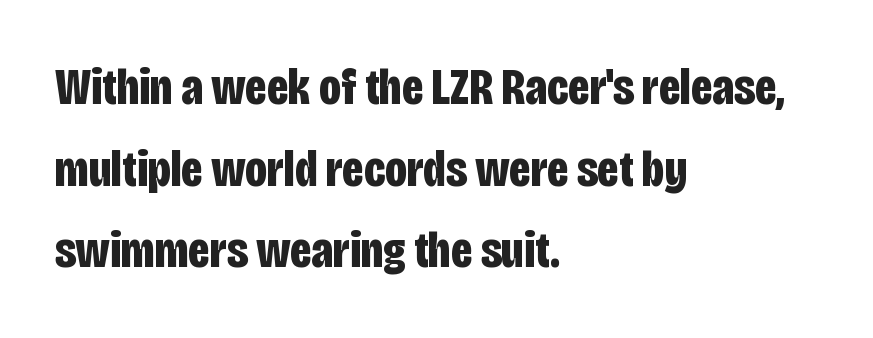
A classic flush-left, rag-right setting is used for this passage. Classification — sans serif. Think of a printed novel: that variable character pitch is what you see here. Every stem runs plumb, perpendicular to the baseline. Nothing unusual about the tracking: characters are spaced as the font intends. No word sits above an underline.
